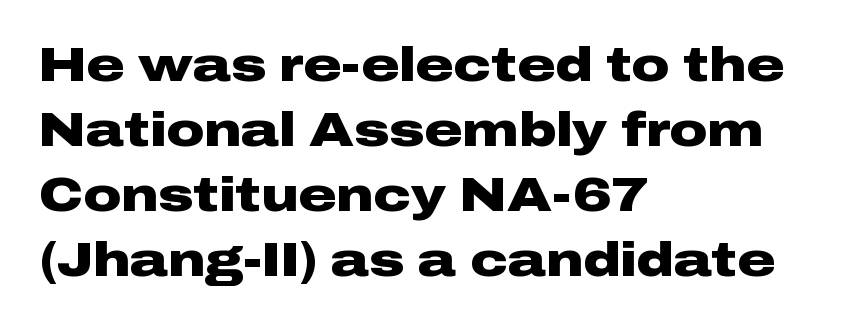
The text block is weighted toward the left margin, trailing off unevenly rightward. No feet cap the strokes, marking this as sans-serif type. If you drew a line through each stem, it would be perfectly vertical. In terms of leading, this rendering sits right in the middle.
